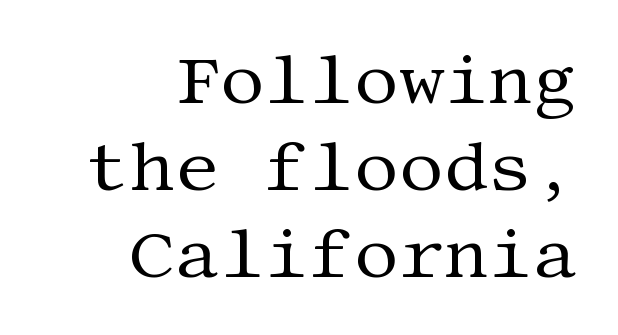
{"serif": "yes", "italic": "no", "bold": "no", "weight": "regular", "width": "normal", "stroke_contrast": "medium", "x_height": "large", "underline": "no", "align": "right", "line_spacing_ratio": 1.24, "letter_spacing": "normal", "letter_spacing_em": 0.0, "glyph_px": 70}
